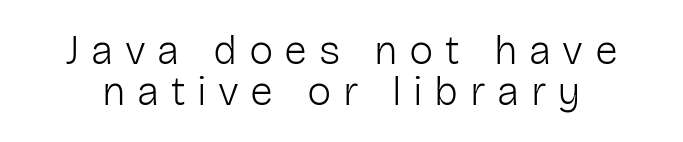
A quiet, ordinary-to-light weight characterises the typeface. The words here are not underlined. Typographically, this falls in the sans-serif category. Characters follow at a spacing far wider than the type designer built in. Vertical strokes here are truly vertical. Do the characters align in a grid? No, the font is proportional.
